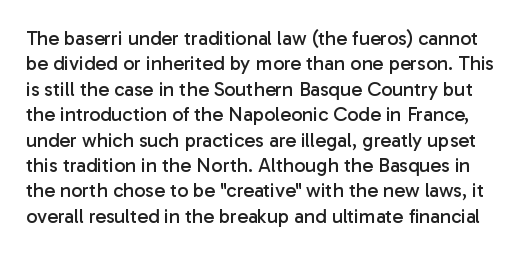
{"italic": "no", "bold": "no", "underline": "no", "line_spacing": "normal", "line_spacing_ratio": 1.27, "letter_spacing": "normal", "letter_spacing_em": 0.0, "glyph_px": 20}
